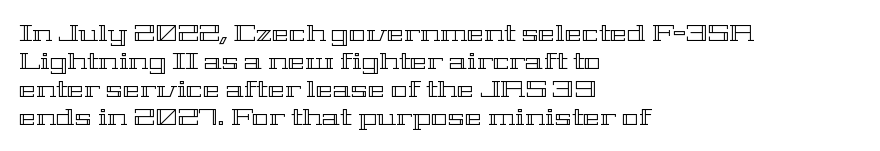
Look at the tracking — it's just the regular setting, nothing added. Caption: multi-line text, flush left, ragged right. Notice how the stems are strictly vertical — no italics here. A clean baseline with only descenders dipping below it.
